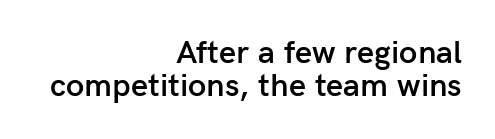
The image shows 33 px semibold sans-serif type, upright; set right-aligned, tight line spacing (1.0x), normal letter spacing, not underlined; low stroke contrast and a medium x-height.
